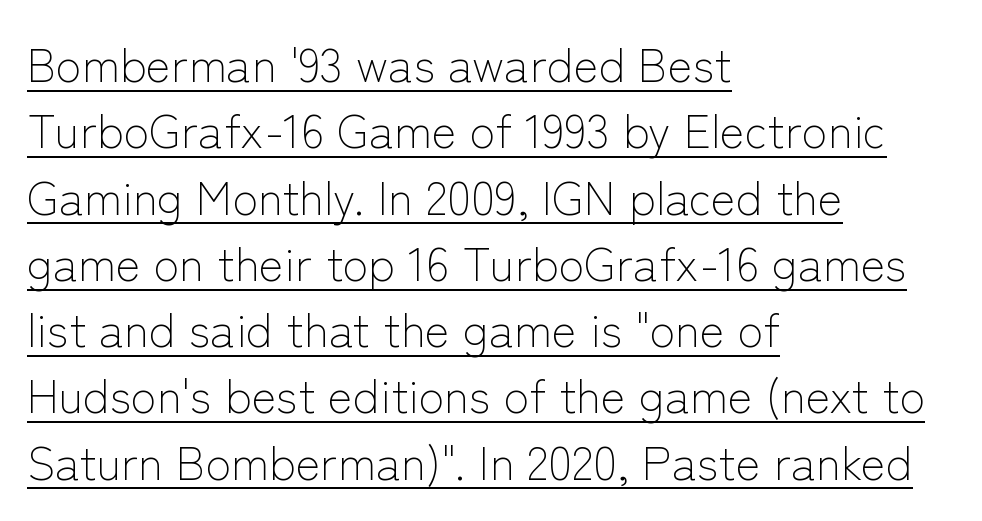
{"serif": "no", "italic": "no", "bold": "no", "weight": "light", "width": "normal", "stroke_contrast": "low", "x_height": "medium", "monospaced": "no", "underline": "yes", "align": "left", "line_spacing": "normal", "line_spacing_ratio": 1.41, "letter_spacing": "normal", "letter_spacing_em": 0.0, "glyph_px": 47}
